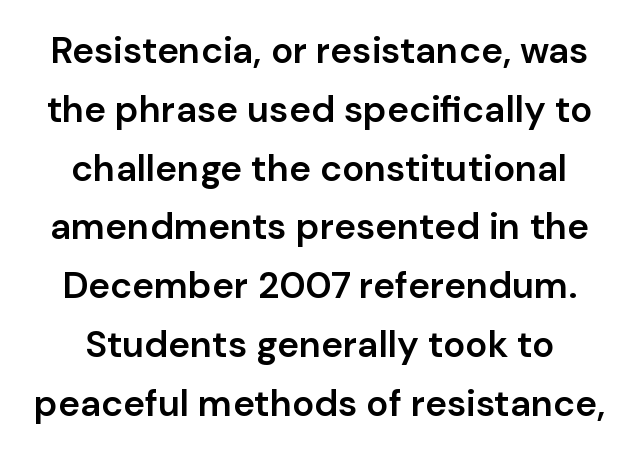
{"serif": "no", "italic": "no", "bold": "semi", "weight": "semibold", "width": "normal", "stroke_contrast": "low", "x_height": "medium", "monospaced": "no", "underline": "no", "align": "center", "line_spacing": "normal", "line_spacing_ratio": 1.59, "letter_spacing": "normal", "letter_spacing_em": 0.0, "glyph_px": 37}
